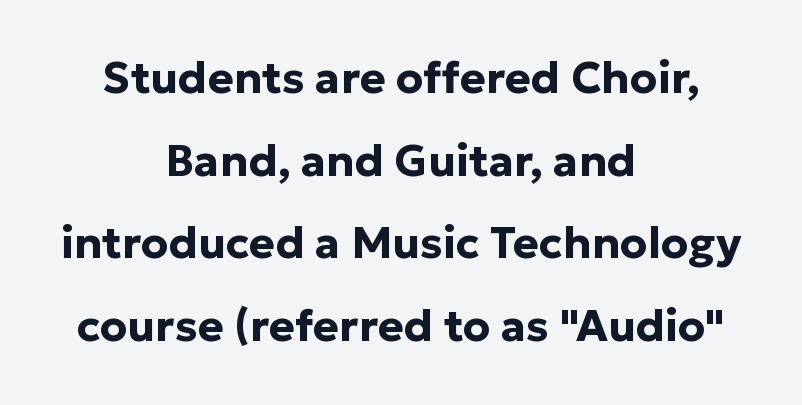
Notice how the stems are strictly vertical — no italics here. Leftover space on each line is divided equally before and after the words. Each row of text sits above clean, open space. The text was rendered using a sans face with plain stroke endings. Heavy-handed strokes throughout: this text is bold. The rendering keeps characters at their native spacing.
